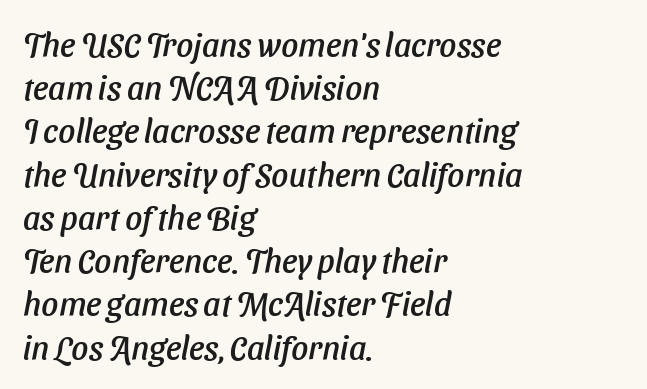
{"width": "normal", "stroke_contrast": "low", "x_height": "medium", "monospaced": "no", "underline": "no", "align": "left", "line_spacing": "normal", "line_spacing_ratio": 1.31, "letter_spacing": "normal", "letter_spacing_em": 0.0, "glyph_px": 33}
